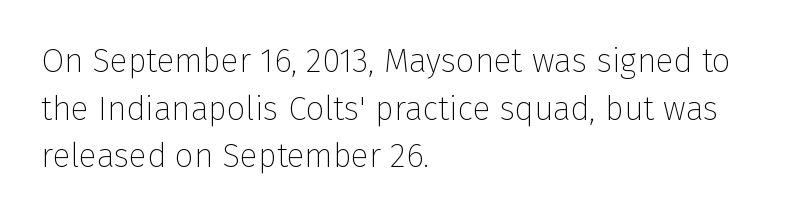
Q: Is the text bold? A: No.
Q: Is the text italic (slanted)? A: No, it is upright.
Q: Is the typeface a serif or a sans-serif typeface? A: Sans-serif.
Q: Is the text underlined? A: No.
Q: How is the paragraph aligned? A: Left-aligned.
Q: Is the spacing between letters normal or unusually wide? A: Normal.
Q: Is the spacing between lines tight, normal or loose? A: Normal.
Q: Width (condensed, normal, or wide)? A: Normal.
Q: Stroke contrast? A: Low.
Q: x-height? A: Medium.
Q: Monospaced? A: No.
